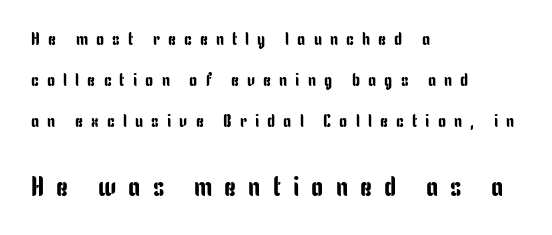
Q: Is the text italic (slanted)? A: No, it is upright.
Q: Is the text underlined? A: No.
Q: How is the paragraph aligned? A: Left-aligned.
Q: Is the spacing between letters normal or unusually wide? A: Unusually wide.
Q: Is the spacing between lines tight, normal or loose? A: Loose.
Q: Which block of text is set in a larger size, the first (top) or the second (bottom)? A: The second (bottom) one.
